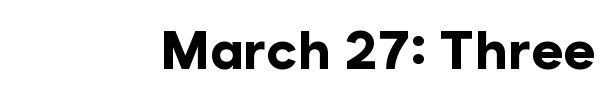
The image shows 54 px bold sans-serif type, upright; set normal letter spacing, not underlined; low stroke contrast and a medium x-height.
